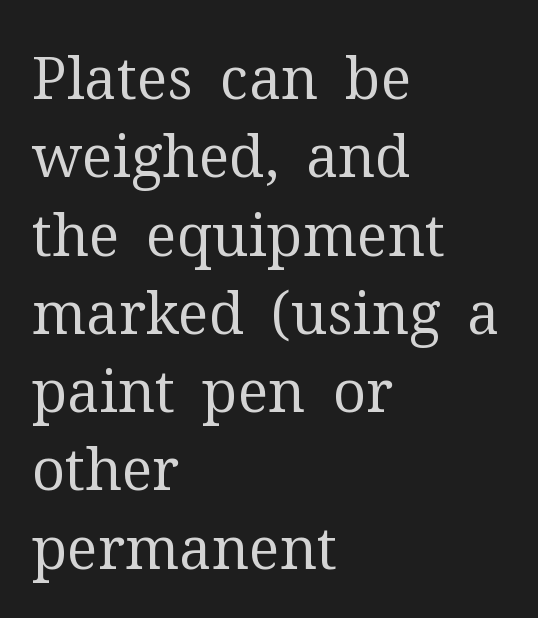
{"serif": "yes", "italic": "no", "bold": "no", "weight": "regular", "width": "normal", "stroke_contrast": "medium", "x_height": "medium", "monospaced": "no", "underline": "no", "align": "left", "line_spacing": "normal", "line_spacing_ratio": 1.35, "letter_spacing": "normal", "letter_spacing_em": 0.0, "glyph_px": 58}
